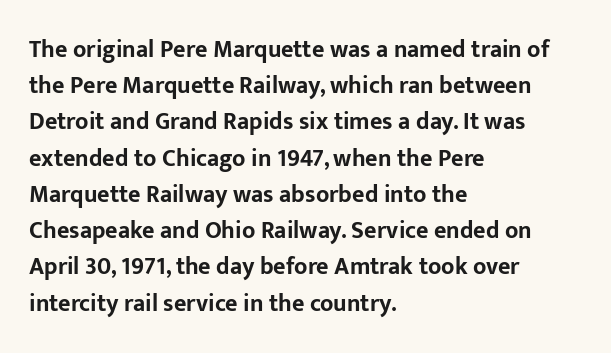
{"italic": "no", "bold": "yes", "underline": "no", "align": "left", "line_spacing": "normal", "line_spacing_ratio": 1.51, "letter_spacing": "normal", "letter_spacing_em": 0.0, "glyph_px": 24}
